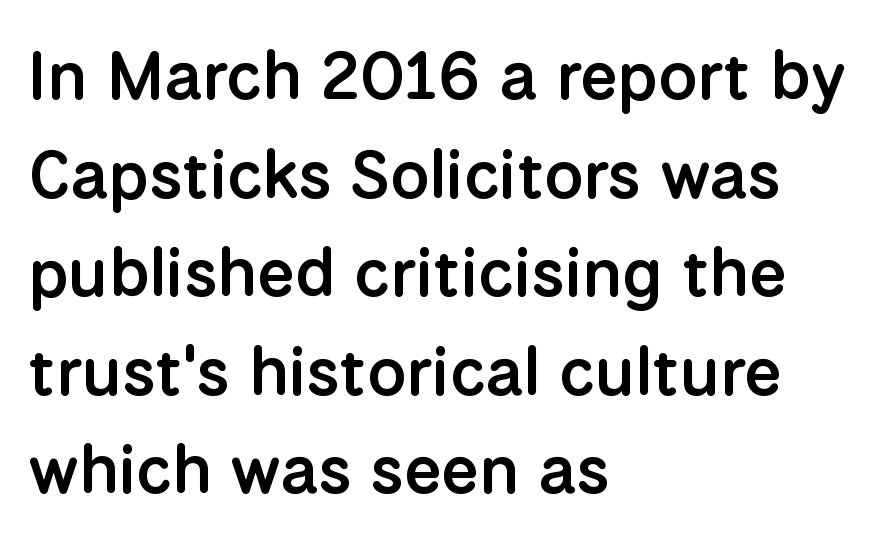
Q: Is the text bold? A: Semi-bold.
Q: Is the text italic (slanted)? A: No, it is upright.
Q: Is the typeface a serif or a sans-serif typeface? A: Sans-serif.
Q: Is the text underlined? A: No.
Q: How is the paragraph aligned? A: Left-aligned.
Q: Is the spacing between letters normal or unusually wide? A: Normal.
Q: Is the spacing between lines tight, normal or loose? A: Normal.
Q: Width (condensed, normal, or wide)? A: Normal.
Q: Stroke contrast? A: Low.
Q: x-height? A: Medium.
Q: Monospaced? A: No.
